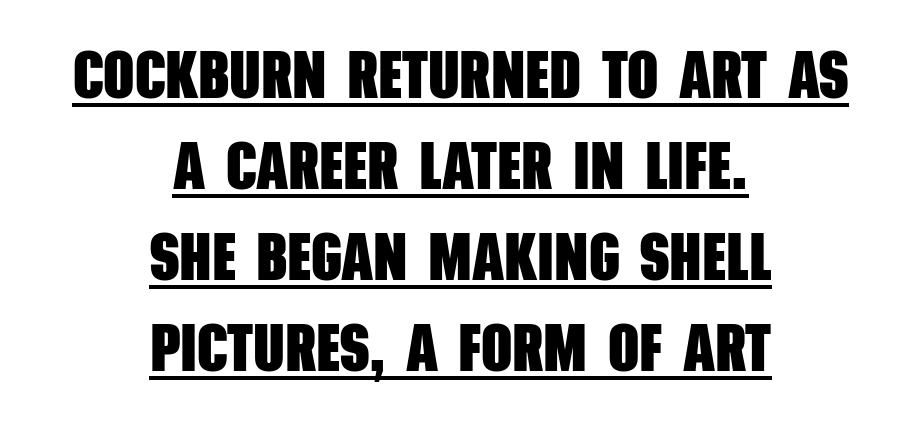
The image shows 68 px heavy, condensed sans-serif type; set centered, normal line spacing (1.34x), normal letter spacing, underlined; low stroke contrast and a large x-height.
